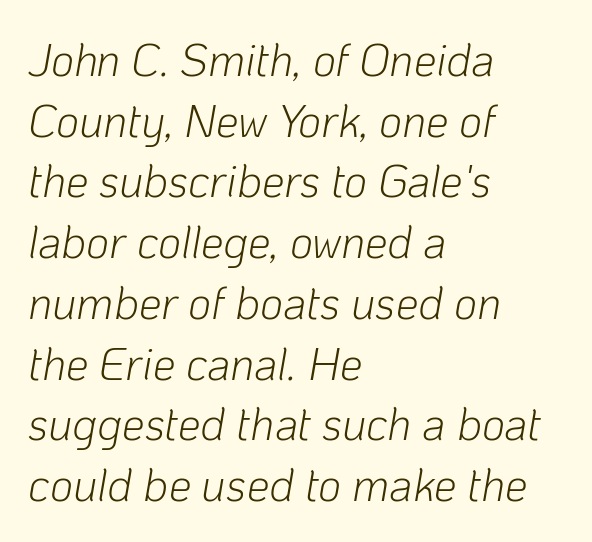
The image shows 45 px light type, italic (leaning right); set left-aligned, normal line spacing (1.35x), normal letter spacing, not underlined; low stroke contrast and a medium x-height.
